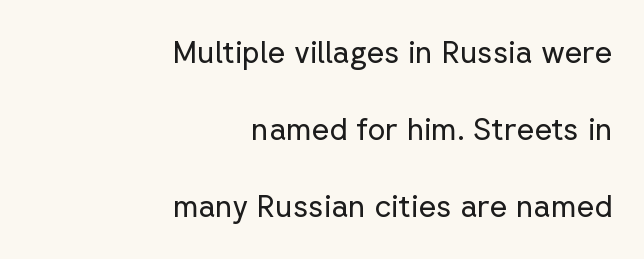
The passage shown is not bold in any degree. Inter-character spacing is left at the font's built-in metrics. The space beneath each line is pristine and unruled. The rendering uses natural spacing where letterforms have individual widths.
